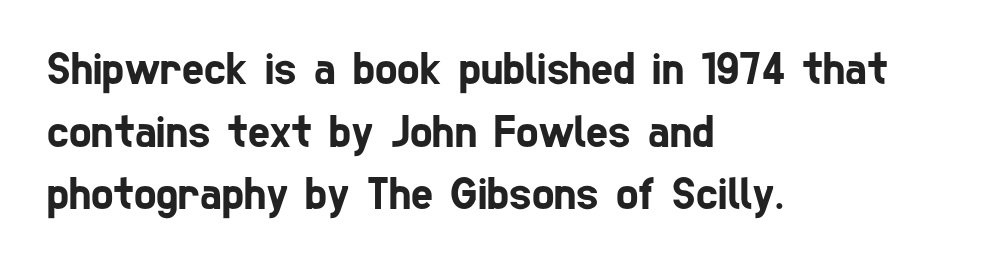
Reading down the column, the eye jumps a familiar distance to each next line. Is this a sans? Yes — the strokes have no serifs. Horizontally, the lines are justified to the leading edge only. Looks like regular typesetting: each glyph gets only the width it needs.
